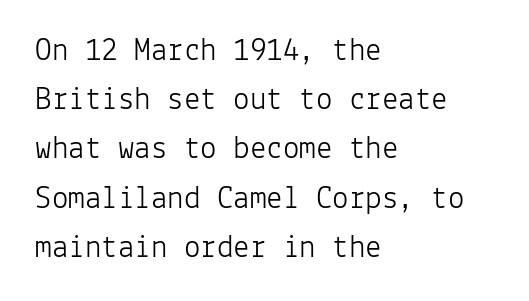
{"serif": "no", "italic": "no", "bold": "no", "weight": "light", "width": "normal", "stroke_contrast": "low", "x_height": "medium", "monospaced": "yes", "underline": "no", "align": "left", "line_spacing": "normal", "line_spacing_ratio": 1.49, "letter_spacing": "normal", "letter_spacing_em": 0.0, "glyph_px": 33}
